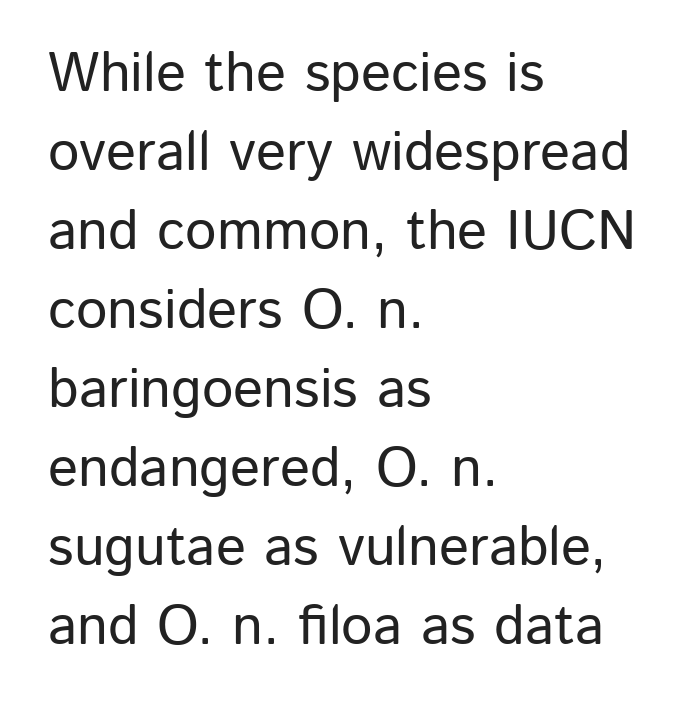
{"serif": "no", "italic": "no", "width": "normal", "stroke_contrast": "low", "x_height": "medium", "monospaced": "no", "underline": "no", "align": "left", "line_spacing": "normal", "line_spacing_ratio": 1.41, "letter_spacing": "normal", "letter_spacing_em": 0.0, "glyph_px": 56}
